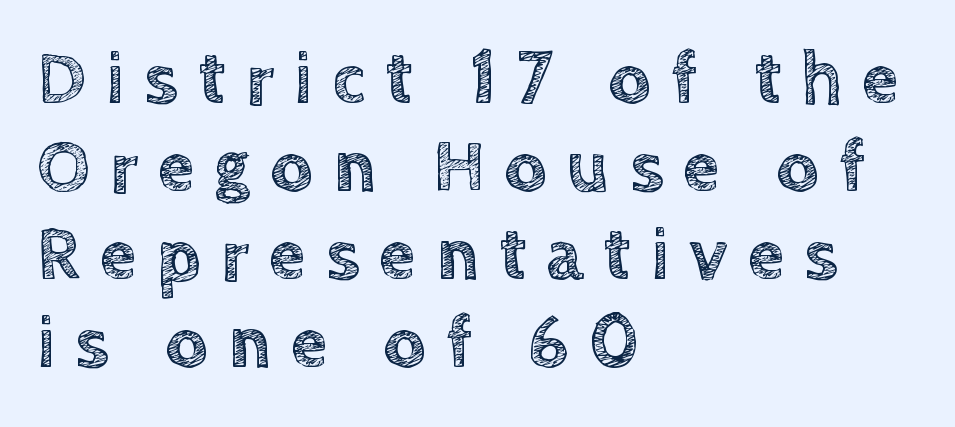
Compared with typical body copy, the letter spacing here is much looser. Nobody drew a line under any word here. A student would call this left alignment; a typographer would say flush left, rag right. Varying glyph widths throughout — classic text-font behaviour. Quick note: not italic, upright.
